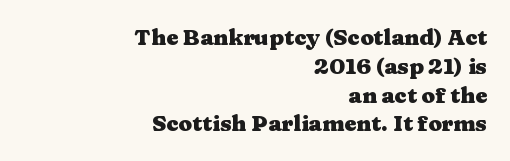
Q: Is the text bold? A: Yes.
Q: Is the text italic (slanted)? A: No, it is upright.
Q: Is the text underlined? A: No.
Q: How is the paragraph aligned? A: Right-aligned.
Q: Is the spacing between letters normal or unusually wide? A: Normal.
Q: Is the spacing between lines tight, normal or loose? A: Normal.
